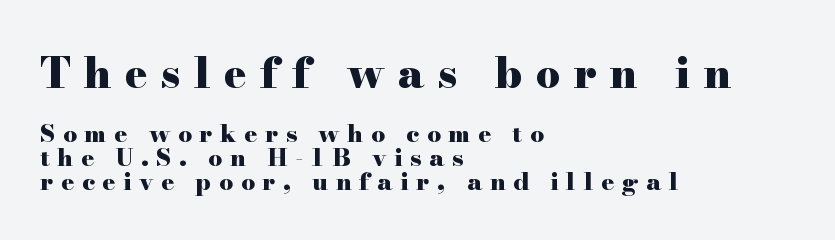
The rendering inserts visible extra space after every character. Clear beneath every line of the passage. When letters stand straight like this, we call the style roman or upright. What kind of face is this? One with serifs.
